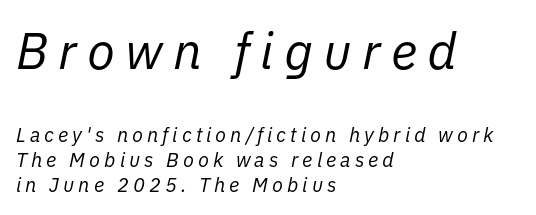
Q: Is the text bold? A: No.
Q: Is the text italic (slanted)? A: Yes, it leans right by about 11 degrees.
Q: Is the text underlined? A: No.
Q: How is the paragraph aligned? A: Left-aligned.
Q: Is the spacing between letters normal or unusually wide? A: Unusually wide.
Q: Is the spacing between lines tight, normal or loose? A: Normal.
Q: Which block of text is set in a larger size, the first (top) or the second (bottom)? A: The first (top) one.
Q: Width (condensed, normal, or wide)? A: Normal.
Q: Stroke contrast? A: Low.
Q: x-height? A: Medium.
Q: Monospaced? A: No.
